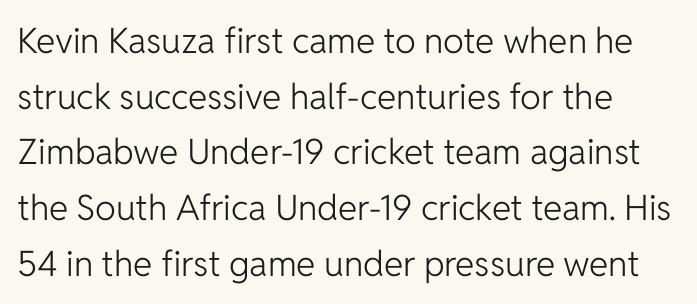
Check under the words: just untouched page. Stroke terminals: plain, sans-serif. Characters follow at the spacing the type designer built in. Stems here are at most as thick as an everyday book face.
